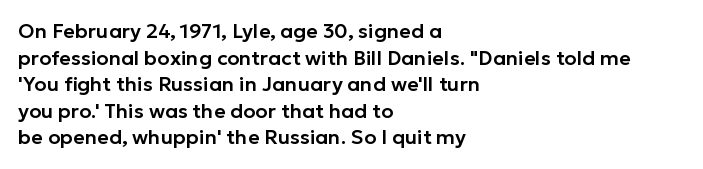
Which margin do the lines hug? The left one — the right edge is uneven. Do the letters lean? They stand straight. Students, note that the glyphs here touch the page at normal intervals. The block of text has a typical density, with ordinary space between rows. Unmarked baselines from the first word to the last.
